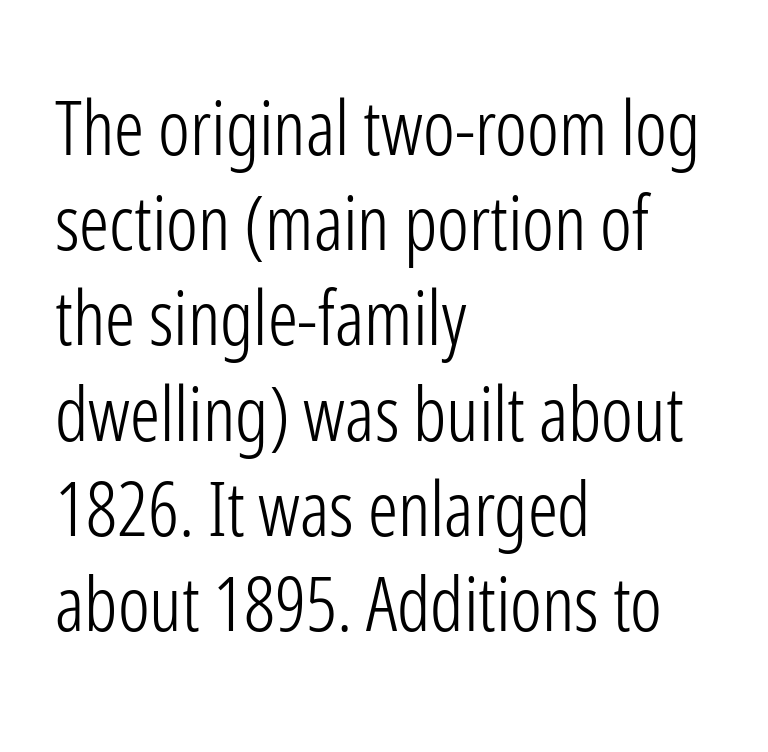
The designer left line spacing at the default. Stroke mass is kept to a normal reading level or below. In terms of posture, this sample is upright. You can tell from the bare stems that sans-serif type was used. Proportional: the letters do not fall into vertical columns.
